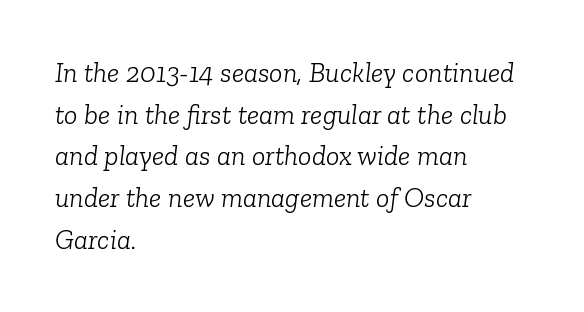
The image shows 28 px light serif type, italic (leaning right); set left-aligned, normal line spacing (1.49x), normal letter spacing, not underlined; low stroke contrast and a medium x-height.
